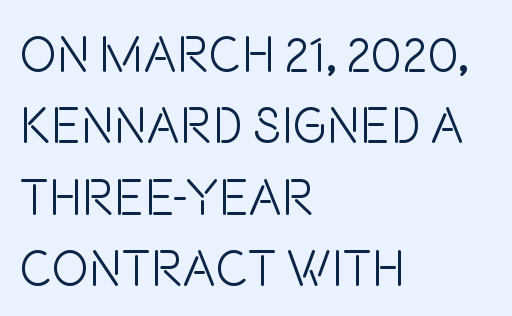
The passage shown is typeset with a sans-serif family. Lines of text with bare space underneath. A roman cut, with each character standing at attention. Is this a heavy cut? Hardly; it is regular or lighter. You could call the tracking neutral — neither tight nor loose.
